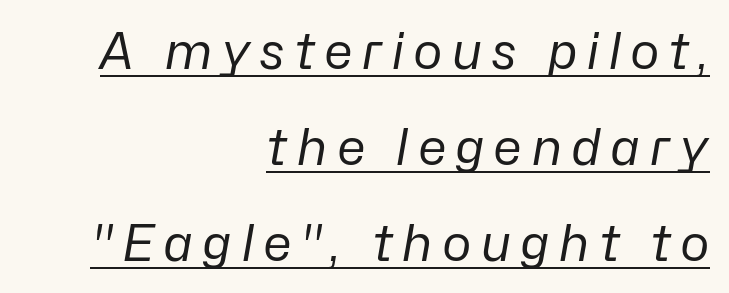
The typesetting does not lean heavy: it is not bold. One-word summary of the alignment: right. Does the lettering tilt? It does — this is italic. Interline gaps are noticeably wide in this sample. Varying glyph widths throughout — classic text-font behaviour.
